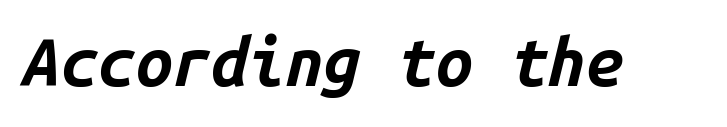
Descender tails drop into unmarked territory. Each glyph is drawn with heavy, bold strokes. Monospaced: the letters line up in strict vertical columns. The glyphs look as if they've been sheared to an angle.
